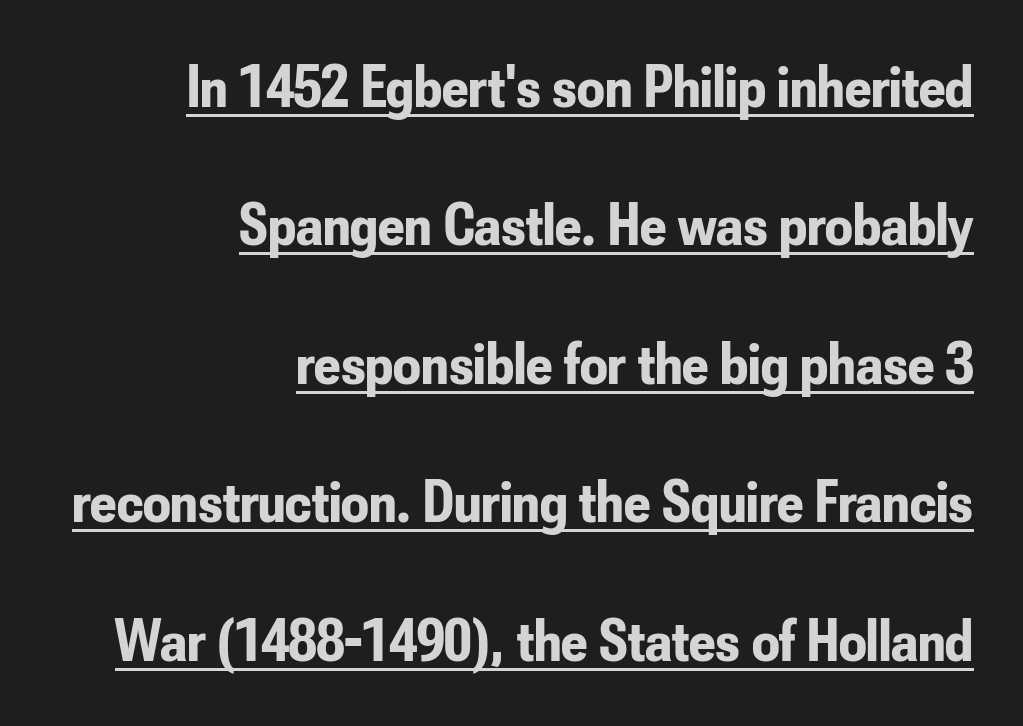
Is this a fixed-width face? No — the glyphs have proportional, varying widths. The passage shown is underscored from start to finish. Here the glyphs are tracked normally, forming tight word shapes. This sample uses a sans-serif face. In terms of leading, this rendering errs on the spacious side.
